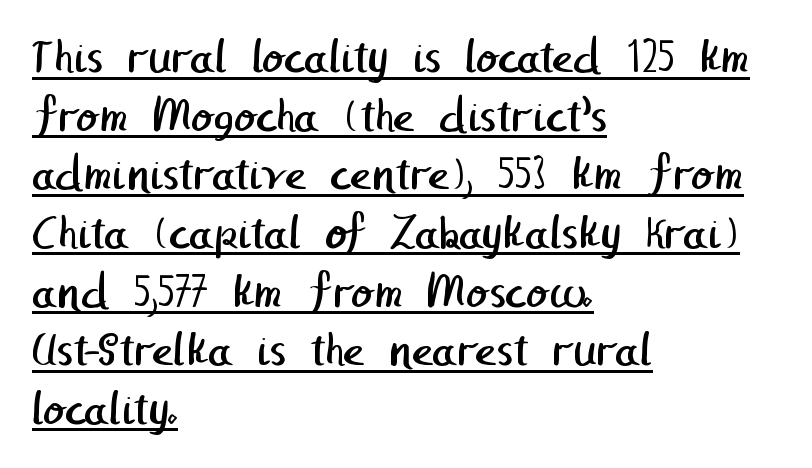
Font category for this specimen: sans-serif. No extra tracking has been applied to these lines. One-word summary of the alignment: left. No chunkiness to these letters — they're not bold. Compared with undecorated copy, this sample adds a rule below the words.
